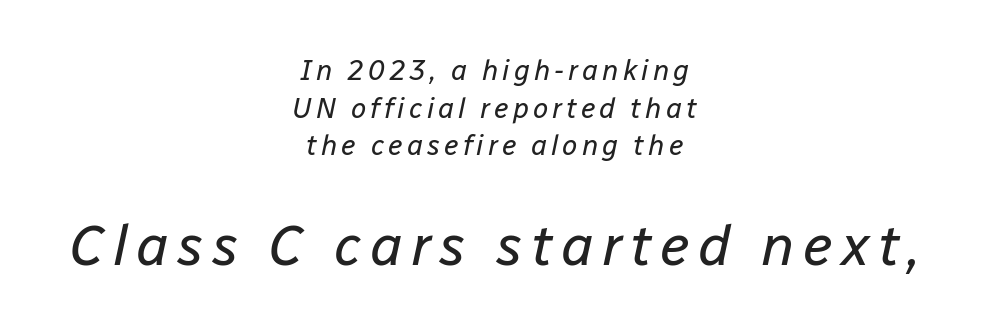
Just letters on the line, the space beneath them empty. The rag falls on both sides of this text block equally. The letters advance in unequal steps, a hallmark of proportional type. Stems and bowls with no extra thickness — not bold. Horizontal bands of white between lines are of average thickness. The second block has been scaled up relative to the first.
